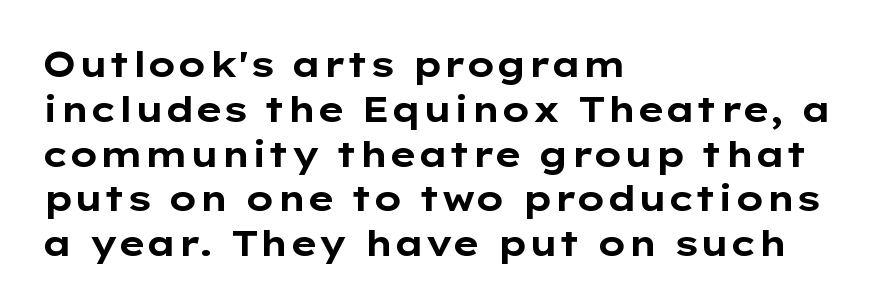
Q: Is the text bold? A: Yes.
Q: Is the text italic (slanted)? A: No, it is upright.
Q: Is the typeface a serif or a sans-serif typeface? A: Sans-serif.
Q: Is the text underlined? A: No.
Q: How is the paragraph aligned? A: Left-aligned.
Q: Is the spacing between letters normal or unusually wide? A: Normal.
Q: Is the spacing between lines tight, normal or loose? A: Normal.
Q: Width (condensed, normal, or wide)? A: Wide.
Q: Stroke contrast? A: Low.
Q: x-height? A: Medium.
Q: Monospaced? A: No.
